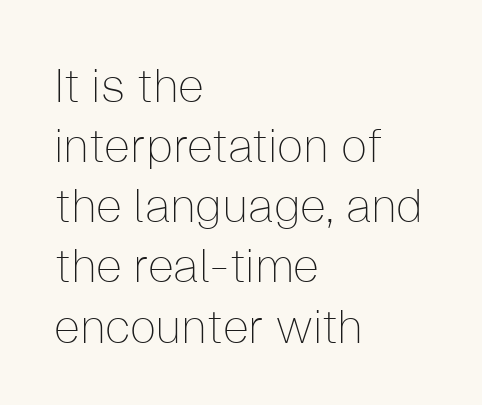
Layout note: lines flush left. Think of a printed novel: that variable character pitch is what you see here. Words float on clear page, feet unadorned. The letters carry no serifs — their stems end cleanly without finishing strokes.
